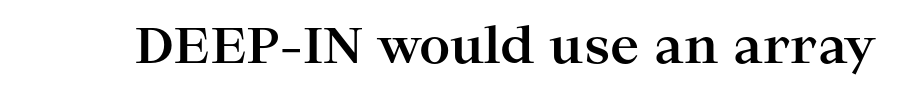
Between one letter and the next there's only the usual sliver of space. Posture: upright roman. These lines are rendered in a variable-pitch font. Yep, those are serifs on the letters.
